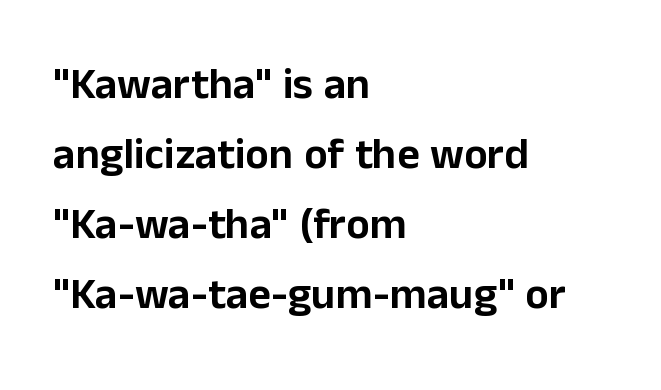
Q: Is the text italic (slanted)? A: No, it is upright.
Q: Is the typeface a serif or a sans-serif typeface? A: Sans-serif.
Q: Is the text underlined? A: No.
Q: How is the paragraph aligned? A: Left-aligned.
Q: Is the spacing between letters normal or unusually wide? A: Normal.
Q: Is the spacing between lines tight, normal or loose? A: Normal.
Q: Width (condensed, normal, or wide)? A: Normal.
Q: Stroke contrast? A: Low.
Q: x-height? A: Medium.
Q: Monospaced? A: No.
